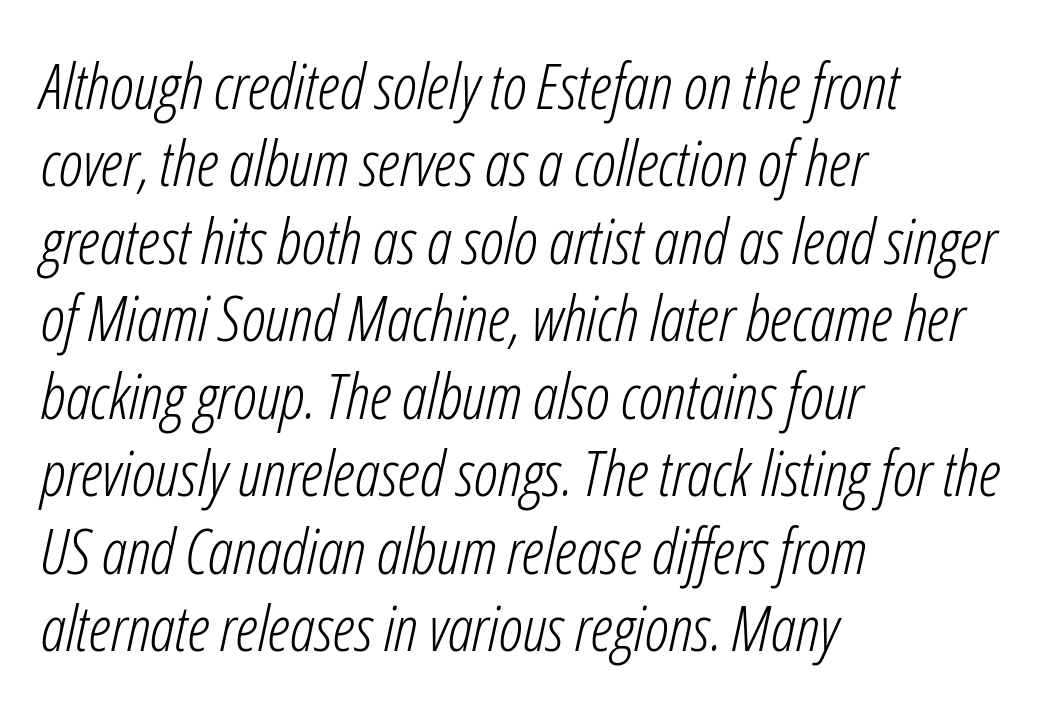
Q: Is the text bold? A: No.
Q: Is the text italic (slanted)? A: Yes, it leans right by about 12 degrees.
Q: Is the text underlined? A: No.
Q: How is the paragraph aligned? A: Left-aligned.
Q: Is the spacing between letters normal or unusually wide? A: Normal.
Q: Width (condensed, normal, or wide)? A: Condensed.
Q: Stroke contrast? A: Low.
Q: x-height? A: Medium.
Q: Monospaced? A: No.
